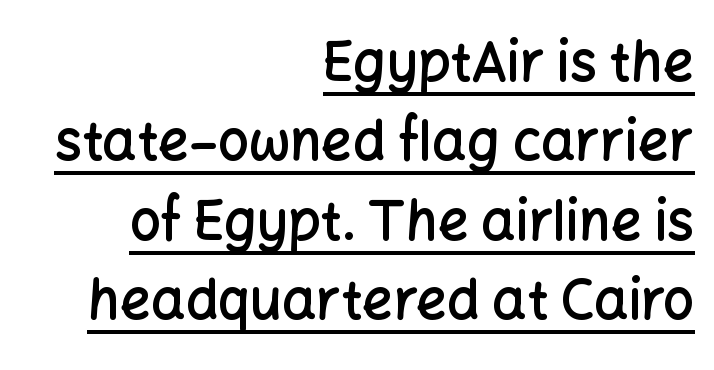
Which margin do the lines hug? The right one — the left edge is uneven. The line texture is even and compact thanks to regular tracking. These lines were composed using upright roman letters. Vertical spacing — default. These lines are composed in type without serifs. Check the space under the baseline: a stroke is drawn there.
